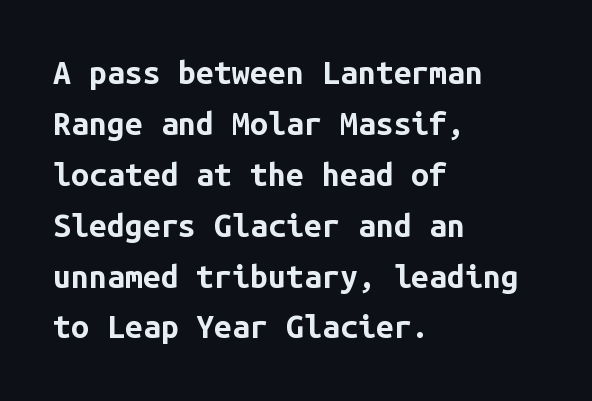
{"serif": "no", "italic": "no", "bold": "yes", "weight": "bold", "width": "normal", "stroke_contrast": "low", "x_height": "medium", "monospaced": "yes", "underline": "no", "align": "left", "line_spacing": "normal", "line_spacing_ratio": 1.59, "letter_spacing": "normal", "letter_spacing_em": 0.0, "glyph_px": 32}
